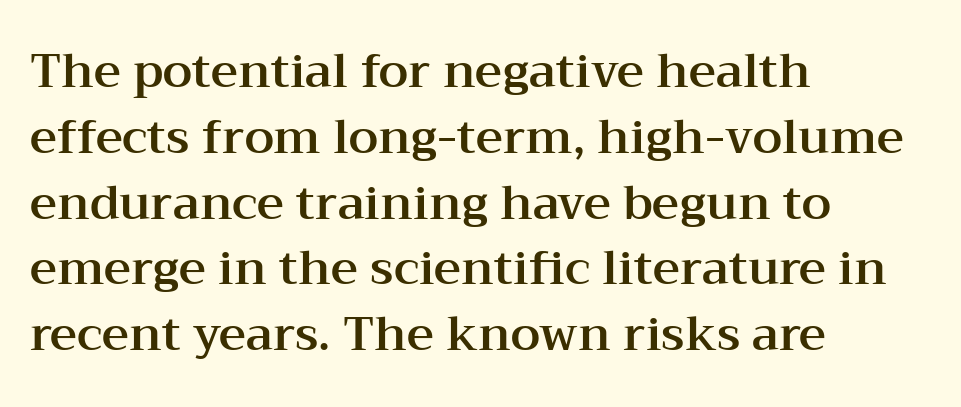
The image shows 47 px wide serif type, upright; set left-aligned, normal line spacing (1.4x), normal letter spacing, not underlined; medium stroke contrast and a medium x-height.
